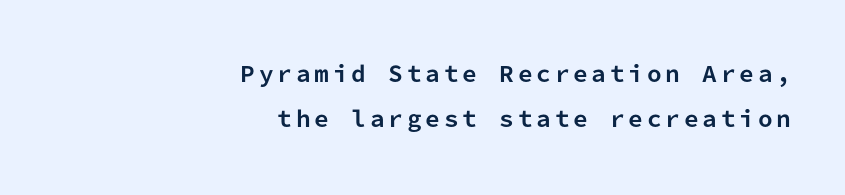
Q: Is the text bold? A: Yes.
Q: Is the text italic (slanted)? A: No, it is upright.
Q: Is the text underlined? A: No.
Q: How is the paragraph aligned? A: Right-aligned.
Q: Is the spacing between lines tight, normal or loose? A: Loose.
